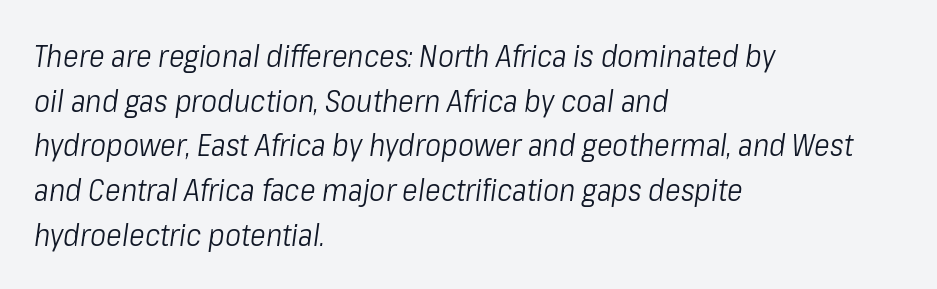
The image shows 30 px light, condensed type, italic (leaning right); set left-aligned, normal line spacing (1.49x), normal letter spacing, not underlined; low stroke contrast and a medium x-height.
